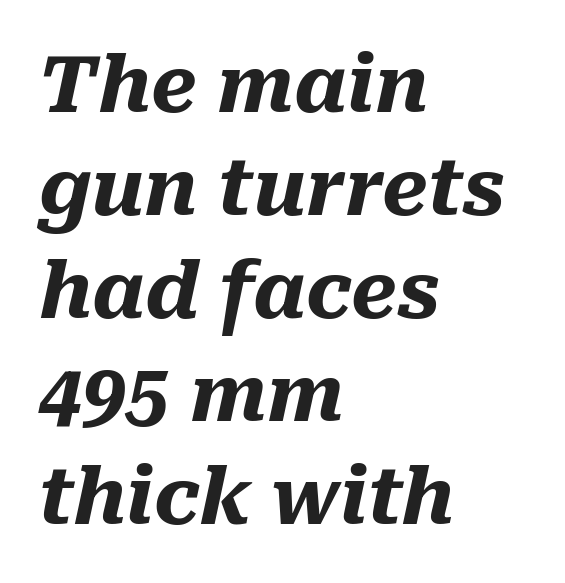
Q: Is the text bold? A: Yes.
Q: Is the text italic (slanted)? A: Yes, it leans right by about 10 degrees.
Q: Is the text underlined? A: No.
Q: How is the paragraph aligned? A: Left-aligned.
Q: Is the spacing between letters normal or unusually wide? A: Normal.
Q: Is the spacing between lines tight, normal or loose? A: Normal.
Q: Width (condensed, normal, or wide)? A: Normal.
Q: Stroke contrast? A: Medium.
Q: x-height? A: Medium.
Q: Monospaced? A: No.
